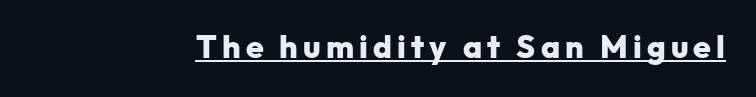
Q: Is the text bold? A: Yes.
Q: Is the text italic (slanted)? A: No, it is upright.
Q: Is the typeface a serif or a sans-serif typeface? A: Sans-serif.
Q: Is the text underlined? A: Yes.
Q: Width (condensed, normal, or wide)? A: Normal.
Q: Stroke contrast? A: Low.
Q: x-height? A: Medium.
Q: Monospaced? A: No.
